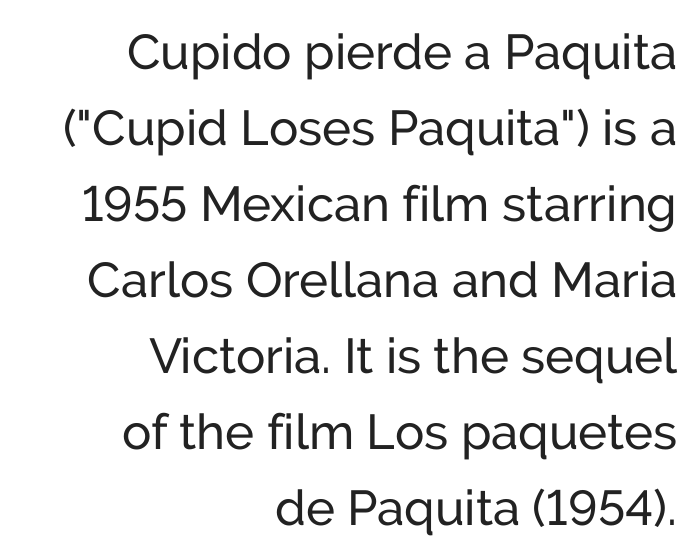
This rendering uses right alignment, leaving the left contour irregular. The rendering uses natural spacing where letterforms have individual widths. The lettering holds an erect, upright posture throughout. The weight would be labelled regular, book, light, or lighter still.
